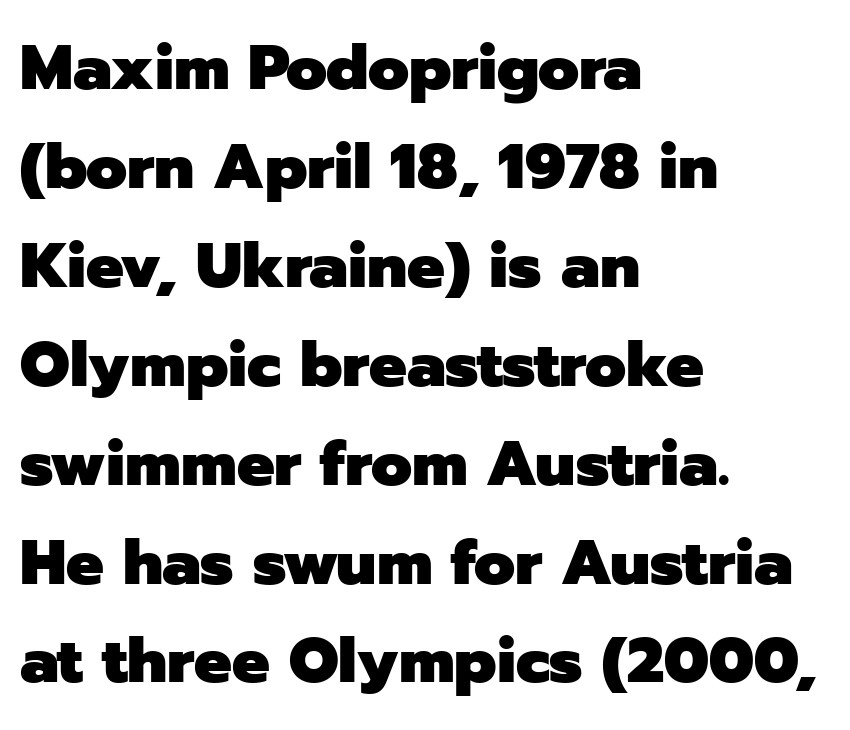
No extra tracking has been applied to these lines. The area under the type is left untouched. Each letter keeps its own natural width here, so spacing adapts to shape. Regarding serifs, this sample does without them. Posture: straight, roman, zero tilt.
